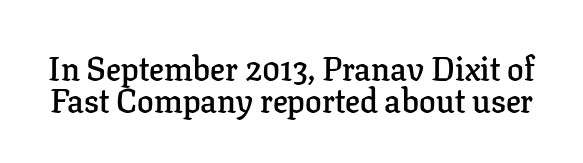
{"serif": "yes", "italic": "no", "bold": "semi", "weight": "semibold", "width": "normal", "stroke_contrast": "low", "x_height": "medium", "monospaced": "no", "underline": "no", "line_spacing": "tight", "line_spacing_ratio": 0.97, "letter_spacing": "normal", "letter_spacing_em": 0.0, "glyph_px": 33}
